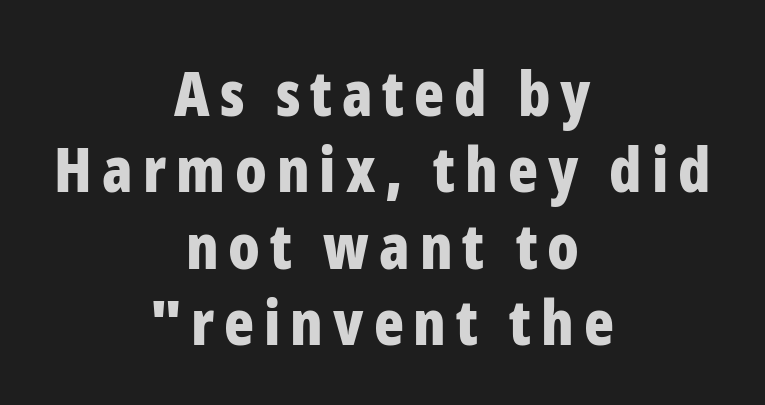
The rendering shows plain stroke endings on the letterforms — a sans-serif design. The text block is weighted toward neither margin, spreading evenly from the middle. Each glyph is drawn with heavy, bold strokes. The type sits square on the baseline with zero lean. Any mark beneath the type? The region is blank.
